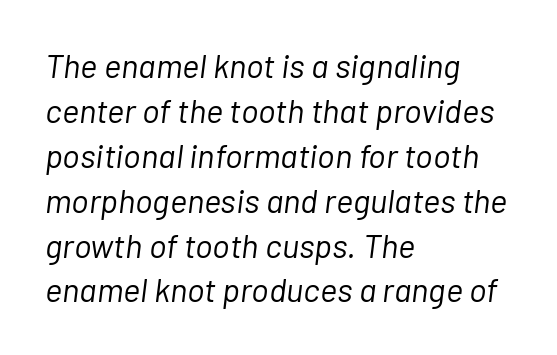
Line spacing here is normal. In terms of posture, this sample is oblique. How are the letters spaced? Ordinarily, with no added tracking. A light-to-regular cut is what we see here.
